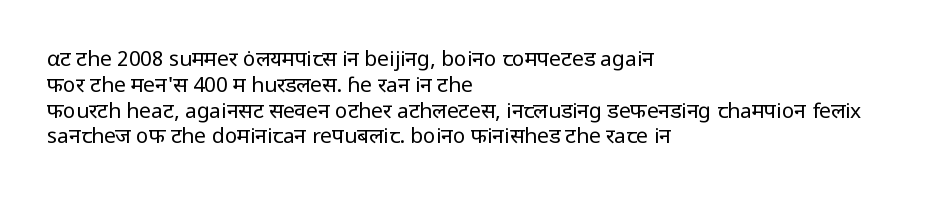
The image shows 21 px text type, upright; set left-aligned, line spacing 1.23x, normal letter spacing, not underlined.
